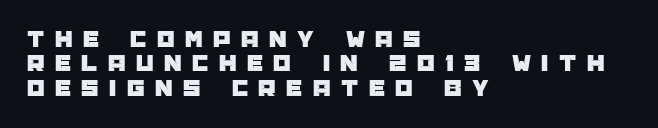
The image shows 25 px text type, upright; set left-aligned, tight line spacing (0.98x), unusually wide letter spacing (+0.42 em), not underlined.
